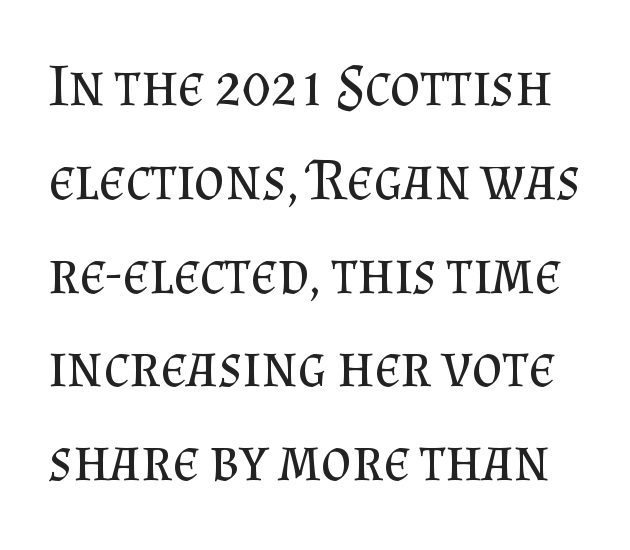
Letter spacing: default. Each letter's strokes conclude with small projecting serifs. The face looks like a standard text weight, possibly lighter. The letters stand straight up with perfectly vertical stems. Line spacing here is normal.
